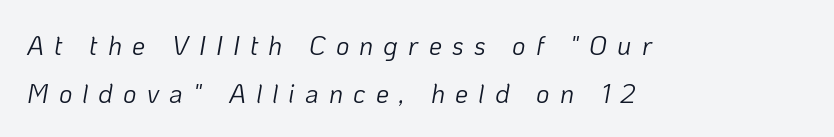
Q: Is the text bold? A: No.
Q: Is the text italic (slanted)? A: Yes, it leans right by about 10 degrees.
Q: Is the text underlined? A: No.
Q: How is the paragraph aligned? A: Left-aligned.
Q: Is the spacing between letters normal or unusually wide? A: Unusually wide.
